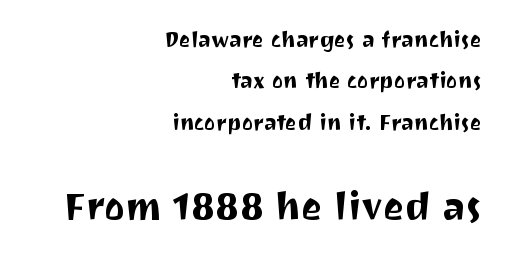
{"serif": "no", "italic": "no", "width": "normal", "stroke_contrast": "medium", "x_height": "medium", "monospaced": "no", "underline": "no", "align": "right", "line_spacing_ratio": 1.88, "letter_spacing": "normal", "letter_spacing_em": 0.0, "larger_block": "second", "size_ratio": 1.77, "glyph_px": 39}
